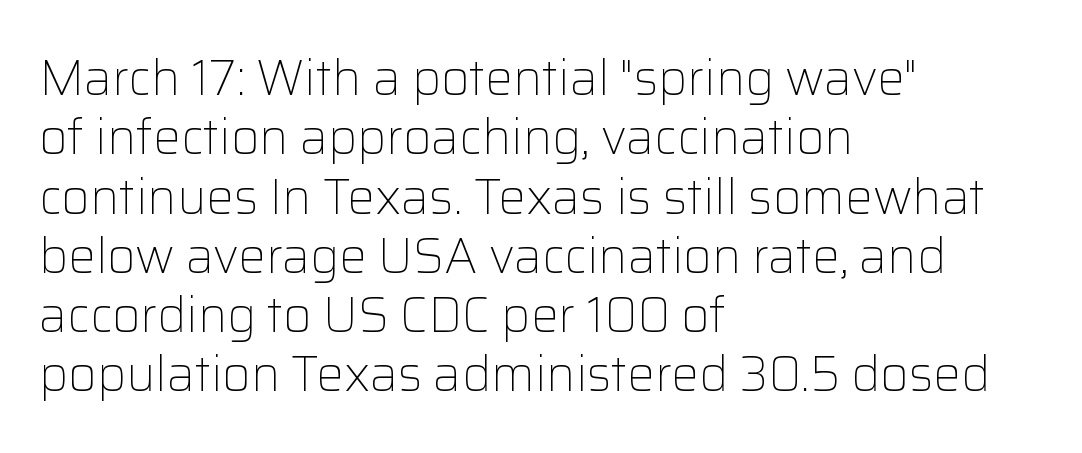
Ordinary non-slanted type is in use. Stroke terminals: plain, sans-serif. All the whitespace from short lines collects on the right. Spacing between characters is what you'd get straight out of the box.
